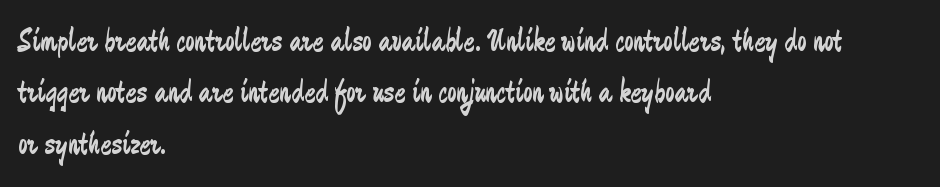
Horizontal bands of white between lines are of average thickness. The rag falls on the right side of this text block. The characters are drawn with everyday or finer stroke widths. The passage shown is typed in a proportional face where columns would drift. The text was rendered using a sans face with plain stroke endings.
